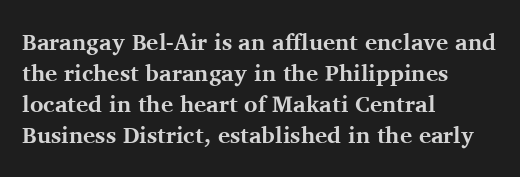
Caption: bold face, heavy strokes. Compared with typical body copy, the letter spacing here is the same. Line starts are locked; line ends wander. The axis of the letterforms is exactly vertical.
